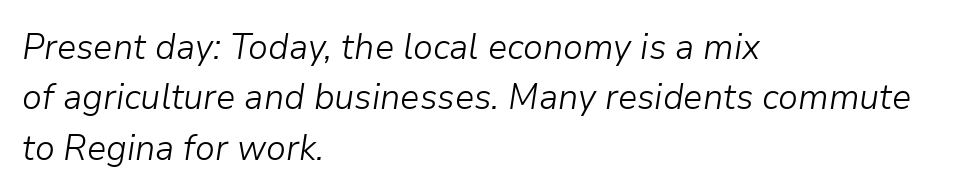
The image shows 36 px light type, italic (leaning right); set left-aligned, normal line spacing (1.4x), normal letter spacing, not underlined; low stroke contrast and a medium x-height.
